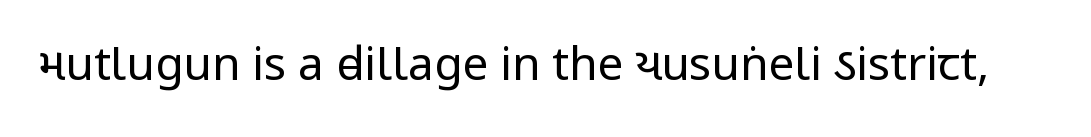
Q: Is the text bold? A: No.
Q: Is the text italic (slanted)? A: No, it is upright.
Q: Is the typeface a serif or a sans-serif typeface? A: Sans-serif.
Q: Is the text underlined? A: No.
Q: Is the spacing between letters normal or unusually wide? A: Normal.
Q: Width (condensed, normal, or wide)? A: Condensed.
Q: Stroke contrast? A: Low.
Q: x-height? A: Large.
Q: Monospaced? A: No.
